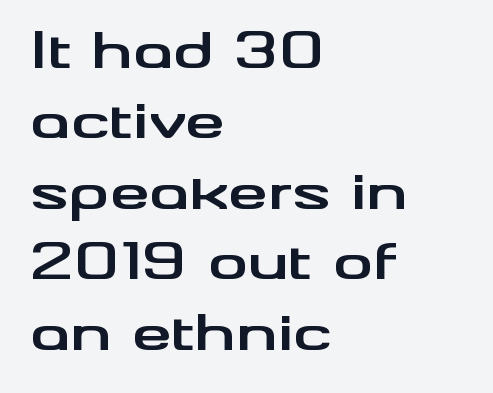
{"serif": "no", "italic": "no", "bold": "yes", "weight": "bold", "width": "wide", "stroke_contrast": "medium", "x_height": "small", "monospaced": "no", "underline": "no", "align": "left", "line_spacing": "normal", "line_spacing_ratio": 1.41, "letter_spacing": "normal", "letter_spacing_em": 0.0, "glyph_px": 50}
